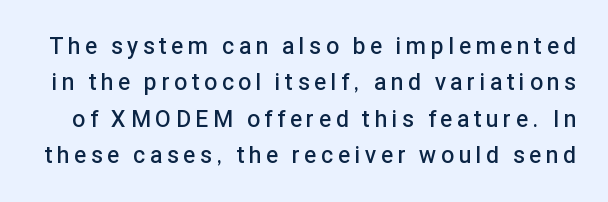
The image shows 23 px text type, upright; set normal line spacing (1.58x), unusually wide letter spacing (+0.21 em), not underlined.
